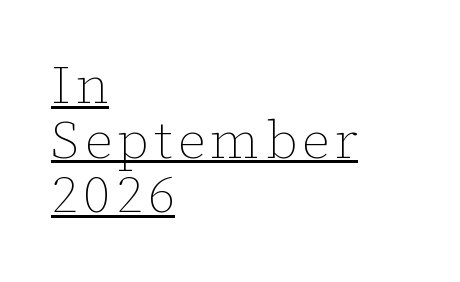
Q: Is the text bold? A: No.
Q: Is the text italic (slanted)? A: No, it is upright.
Q: Is the text underlined? A: Yes.
Q: How is the paragraph aligned? A: Left-aligned.
Q: Is the spacing between lines tight, normal or loose? A: Tight.
Q: Width (condensed, normal, or wide)? A: Normal.
Q: Stroke contrast? A: Low.
Q: x-height? A: Medium.
Q: Monospaced? A: No.
